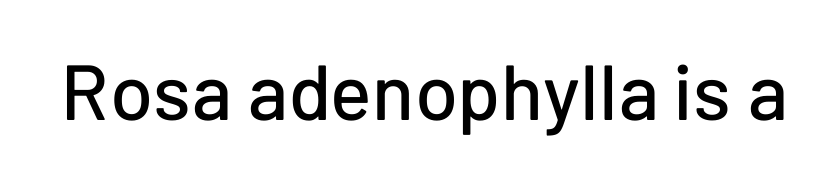
{"serif": "no", "italic": "no", "width": "normal", "stroke_contrast": "low", "x_height": "medium", "monospaced": "no", "underline": "no", "letter_spacing": "normal", "letter_spacing_em": 0.0, "glyph_px": 78}
